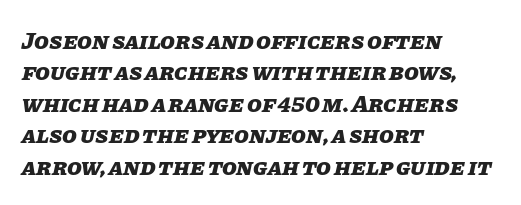
{"italic": "yes", "lean": "right", "slant_degrees": 11, "bold": "yes", "underline": "no", "align": "left", "line_spacing": "normal", "line_spacing_ratio": 1.31, "letter_spacing": "normal", "letter_spacing_em": 0.0, "glyph_px": 24}
